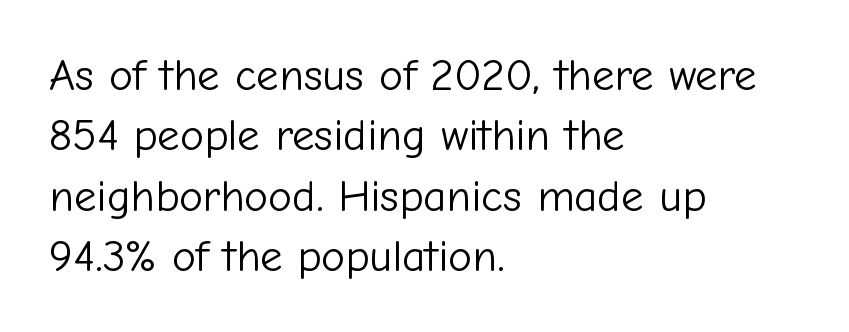
Note: no serifs on the glyphs. This sample has the flowing, uneven cadence of proportional lettering. A typesetter would call this zero additional tracking. Just letters on the line, the space beneath them empty. Summary of weight: not heavy and not bold.
